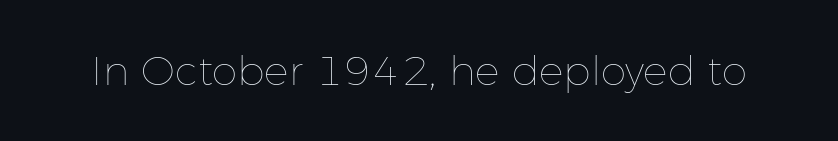
{"italic": "no", "bold": "no", "weight": "thin", "width": "normal", "stroke_contrast": "low", "x_height": "medium", "monospaced": "no", "underline": "no", "letter_spacing": "normal", "letter_spacing_em": 0.0, "glyph_px": 41}
